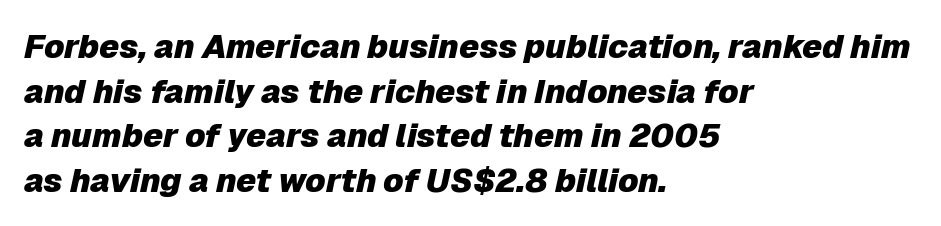
The image shows 33 px heavy type, italic (leaning right); set left-aligned, normal line spacing (1.35x), normal letter spacing, not underlined; low stroke contrast and a medium x-height.
